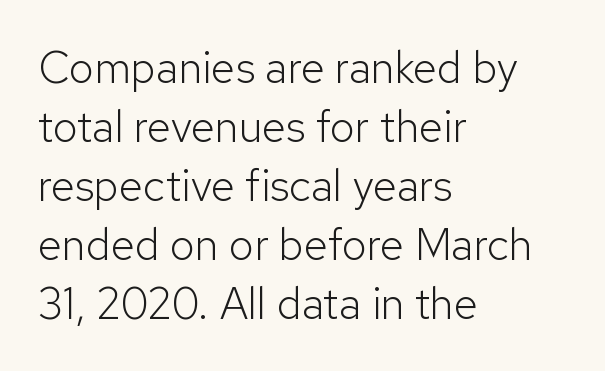
{"serif": "no", "italic": "no", "bold": "no", "weight": "light", "width": "normal", "stroke_contrast": "low", "x_height": "medium", "monospaced": "no", "underline": "no", "align": "left", "line_spacing": "normal", "line_spacing_ratio": 1.34, "letter_spacing": "normal", "letter_spacing_em": 0.0, "glyph_px": 44}
